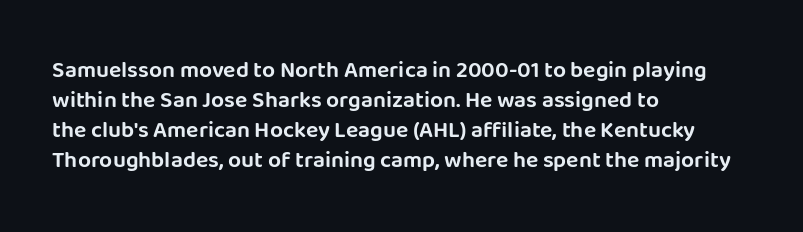
The rendering keeps characters at their native spacing. The string is rendered with underlining switched off. It's the straight-up-and-down kind of type. The paragraph has a hard left edge and a soft right edge. One glance says typical: line gaps are just what's usual.
